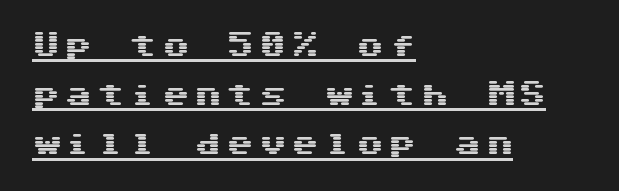
The image shows 27 px text type, upright; set left-aligned, line spacing 1.82x, unusually wide letter spacing (+0.2 em), underlined.
